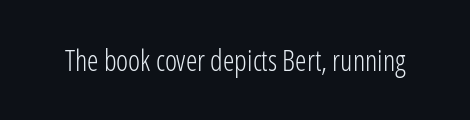
Q: Is the text bold? A: No.
Q: Is the text italic (slanted)? A: No, it is upright.
Q: Is the typeface a serif or a sans-serif typeface? A: Sans-serif.
Q: Is the text underlined? A: No.
Q: Is the spacing between letters normal or unusually wide? A: Normal.
Q: Width (condensed, normal, or wide)? A: Condensed.
Q: Stroke contrast? A: Low.
Q: x-height? A: Medium.
Q: Monospaced? A: No.
